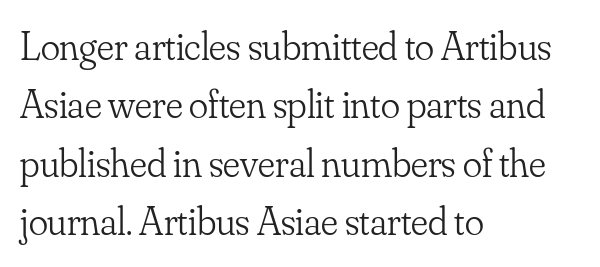
The face used here is seriffed, in the tradition of book romans. One glance says typical: line gaps are just what's usual. Think of a printed novel: that variable character pitch is what you see here. Alignment: flush left.
